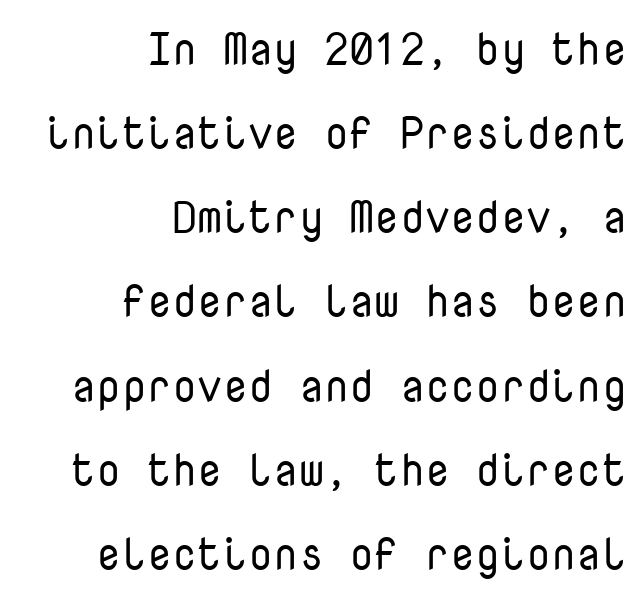
The image shows 45 px regular-weight sans-serif type, upright, monospaced; set right-aligned, line spacing 1.87x, normal letter spacing, not underlined; low stroke contrast and a medium x-height.
